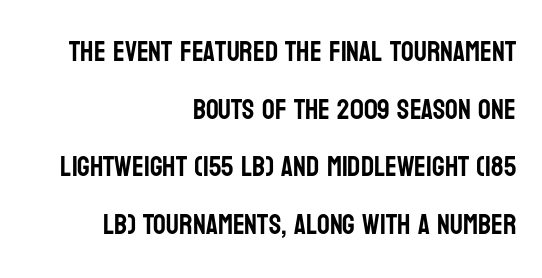
{"serif": "no", "italic": "no", "width": "condensed", "stroke_contrast": "low", "x_height": "large", "monospaced": "no", "underline": "no", "align": "right", "line_spacing": "loose", "line_spacing_ratio": 2.06, "letter_spacing": "normal", "letter_spacing_em": 0.0, "glyph_px": 28}
